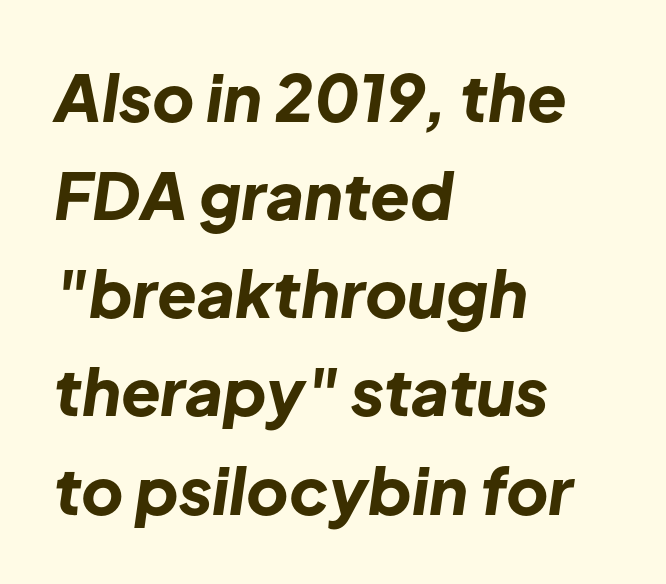
{"italic": "yes", "lean": "right", "slant_degrees": 8, "bold": "yes", "weight": "bold", "width": "normal", "stroke_contrast": "low", "x_height": "medium", "monospaced": "no", "underline": "no", "align": "left", "line_spacing": "normal", "line_spacing_ratio": 1.51, "letter_spacing": "normal", "letter_spacing_em": 0.0, "glyph_px": 65}
